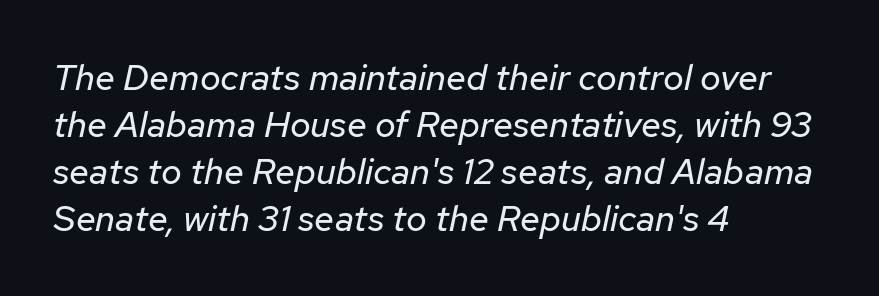
The image shows 36 px regular-weight type, italic (leaning right); set left-aligned, normal line spacing (1.31x), normal letter spacing, not underlined; low stroke contrast and a medium x-height.
